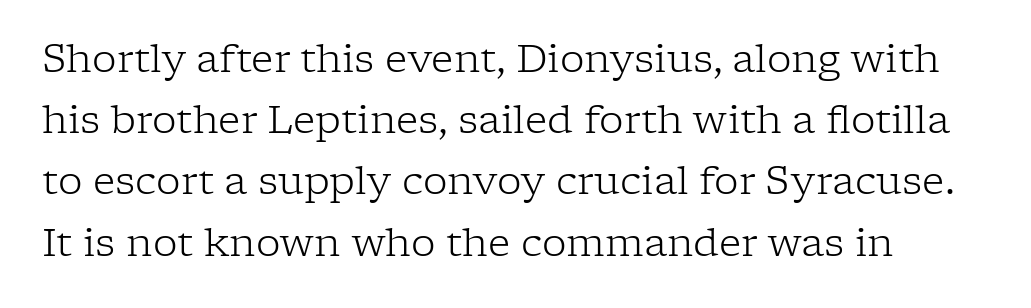
Q: Is the text bold? A: No.
Q: Is the text italic (slanted)? A: No, it is upright.
Q: Is the typeface a serif or a sans-serif typeface? A: Serif.
Q: Is the text underlined? A: No.
Q: How is the paragraph aligned? A: Left-aligned.
Q: Is the spacing between letters normal or unusually wide? A: Normal.
Q: Is the spacing between lines tight, normal or loose? A: Normal.
Q: Width (condensed, normal, or wide)? A: Normal.
Q: Stroke contrast? A: Low.
Q: x-height? A: Medium.
Q: Monospaced? A: No.
